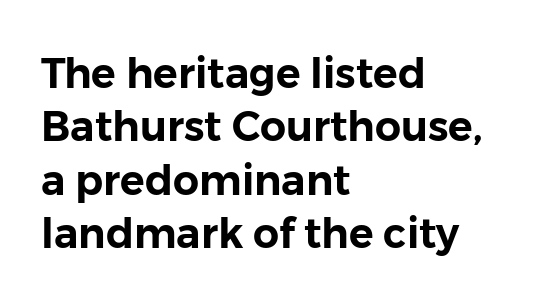
Q: Is the text italic (slanted)? A: No, it is upright.
Q: Is the typeface a serif or a sans-serif typeface? A: Sans-serif.
Q: Is the text underlined? A: No.
Q: How is the paragraph aligned? A: Left-aligned.
Q: Is the spacing between letters normal or unusually wide? A: Normal.
Q: Is the spacing between lines tight, normal or loose? A: Normal.
Q: Width (condensed, normal, or wide)? A: Normal.
Q: Stroke contrast? A: Low.
Q: x-height? A: Medium.
Q: Monospaced? A: No.
